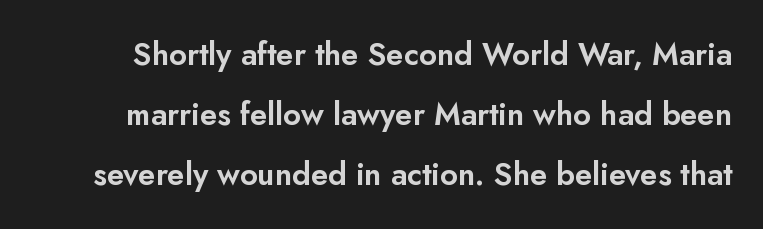
{"serif": "no", "italic": "no", "width": "normal", "stroke_contrast": "low", "x_height": "small", "monospaced": "no", "underline": "no", "line_spacing": "loose", "line_spacing_ratio": 1.94, "letter_spacing": "normal", "letter_spacing_em": 0.0, "glyph_px": 31}
